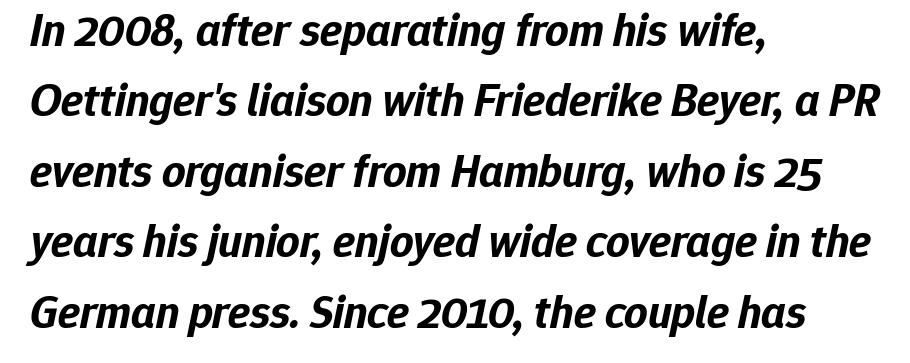
Q: Is the text bold? A: Yes.
Q: Is the text italic (slanted)? A: Yes, it leans right by about 12 degrees.
Q: Is the text underlined? A: No.
Q: How is the paragraph aligned? A: Left-aligned.
Q: Is the spacing between letters normal or unusually wide? A: Normal.
Q: Is the spacing between lines tight, normal or loose? A: Normal.
Q: Width (condensed, normal, or wide)? A: Normal.
Q: Stroke contrast? A: Low.
Q: x-height? A: Medium.
Q: Monospaced? A: No.
